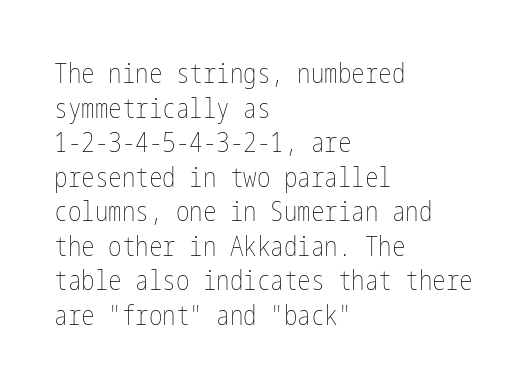
{"italic": "no", "bold": "no", "underline": "no", "align": "left", "line_spacing": "normal", "line_spacing_ratio": 1.28, "letter_spacing": "normal", "letter_spacing_em": 0.0, "glyph_px": 27}
